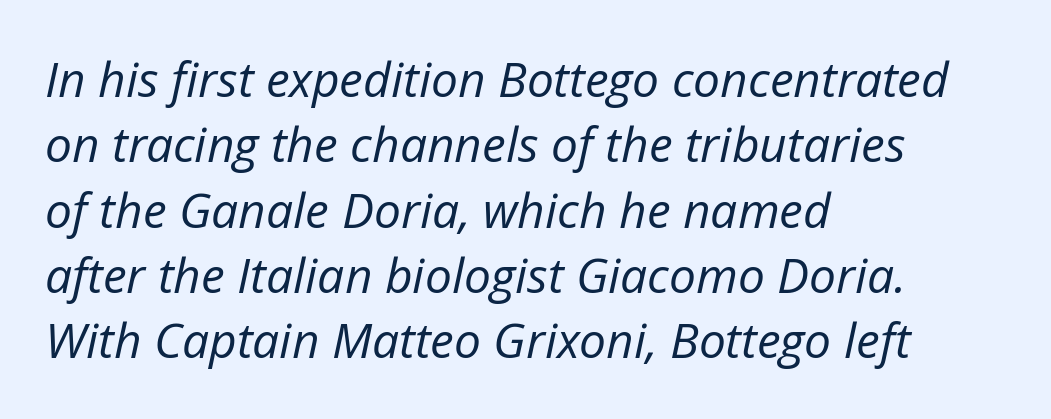
{"italic": "yes", "lean": "right", "slant_degrees": 12, "bold": "no", "weight": "regular", "width": "normal", "stroke_contrast": "low", "x_height": "medium", "monospaced": "no", "underline": "no", "align": "left", "line_spacing": "normal", "line_spacing_ratio": 1.36, "letter_spacing": "normal", "letter_spacing_em": 0.0, "glyph_px": 48}
